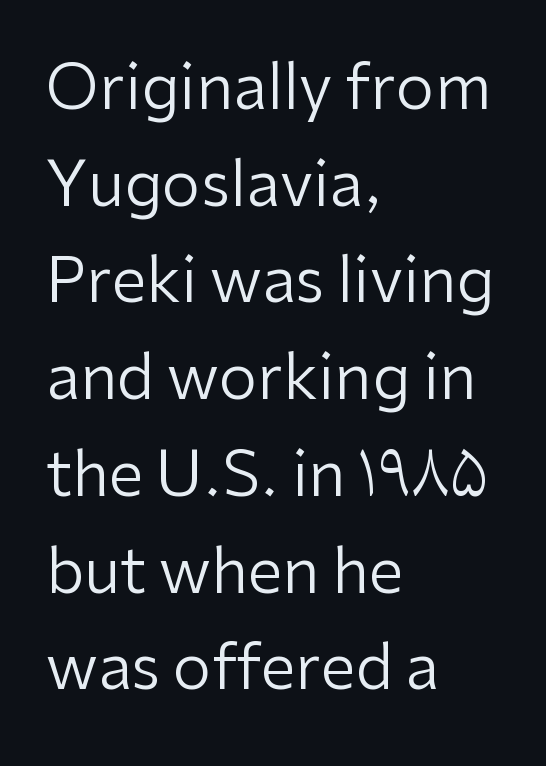
{"serif": "no", "italic": "no", "bold": "no", "weight": "regular", "width": "normal", "stroke_contrast": "low", "x_height": "medium", "monospaced": "no", "underline": "no", "align": "left", "line_spacing": "normal", "line_spacing_ratio": 1.56, "letter_spacing": "normal", "letter_spacing_em": 0.0, "glyph_px": 62}
